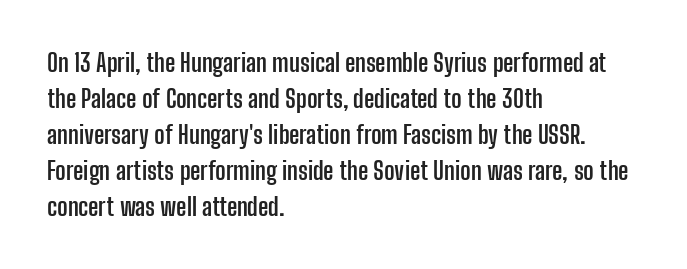
Q: Is the text bold? A: Yes.
Q: Is the text italic (slanted)? A: No, it is upright.
Q: Is the text underlined? A: No.
Q: How is the paragraph aligned? A: Left-aligned.
Q: Is the spacing between letters normal or unusually wide? A: Normal.
Q: Is the spacing between lines tight, normal or loose? A: Normal.
